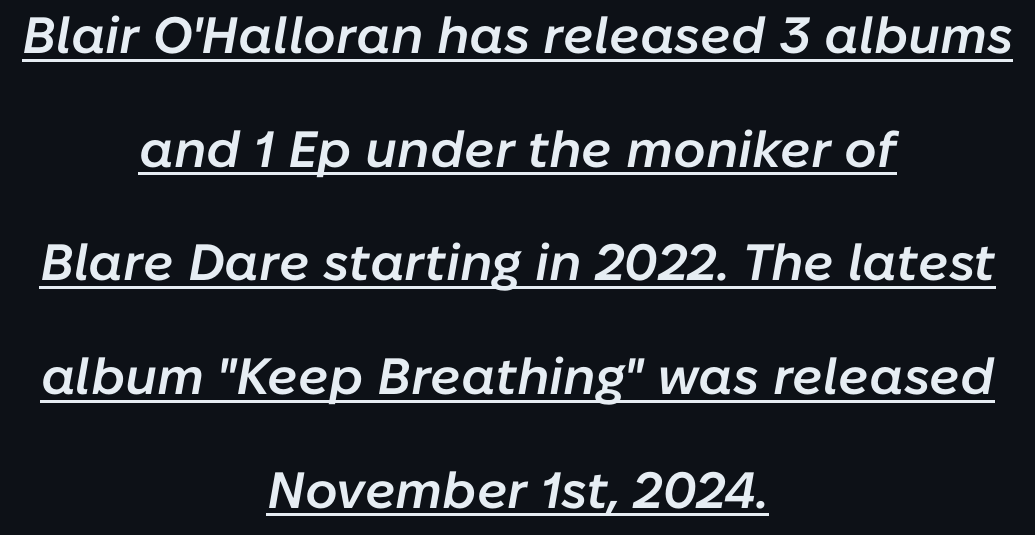
{"italic": "yes", "lean": "right", "slant_degrees": 10, "bold": "semi", "weight": "semibold", "width": "normal", "stroke_contrast": "low", "x_height": "medium", "monospaced": "no", "underline": "yes", "align": "center", "line_spacing": "loose", "line_spacing_ratio": 2.23, "letter_spacing": "normal", "letter_spacing_em": 0.0, "glyph_px": 51}
